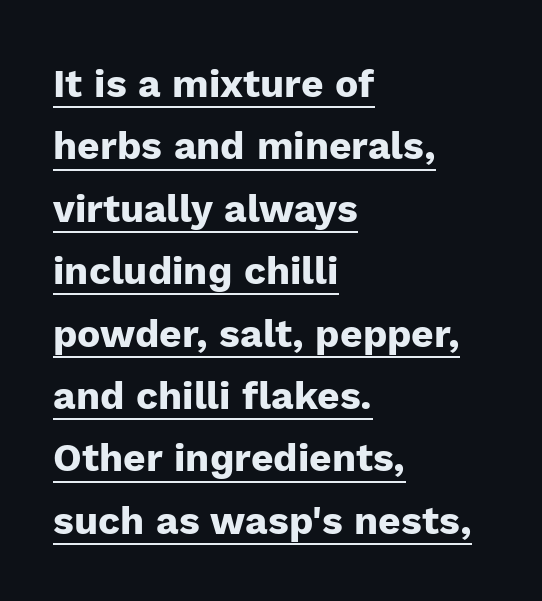
The text was rendered using a sans face with plain stroke endings. The rendering uses natural spacing where letterforms have individual widths. The designer left line spacing at the default. Glance below the letters and you will spot a drawn line. The rendering anchors every line to the left-hand side.
